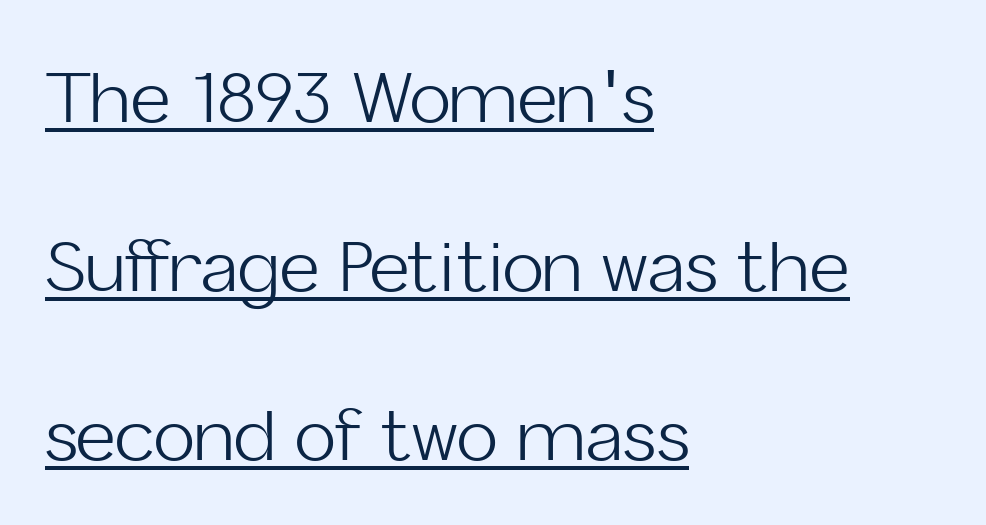
The image shows 69 px light sans-serif type, upright; set left-aligned, loose line spacing (2.45x), normal letter spacing, underlined; low stroke contrast and a medium x-height.
